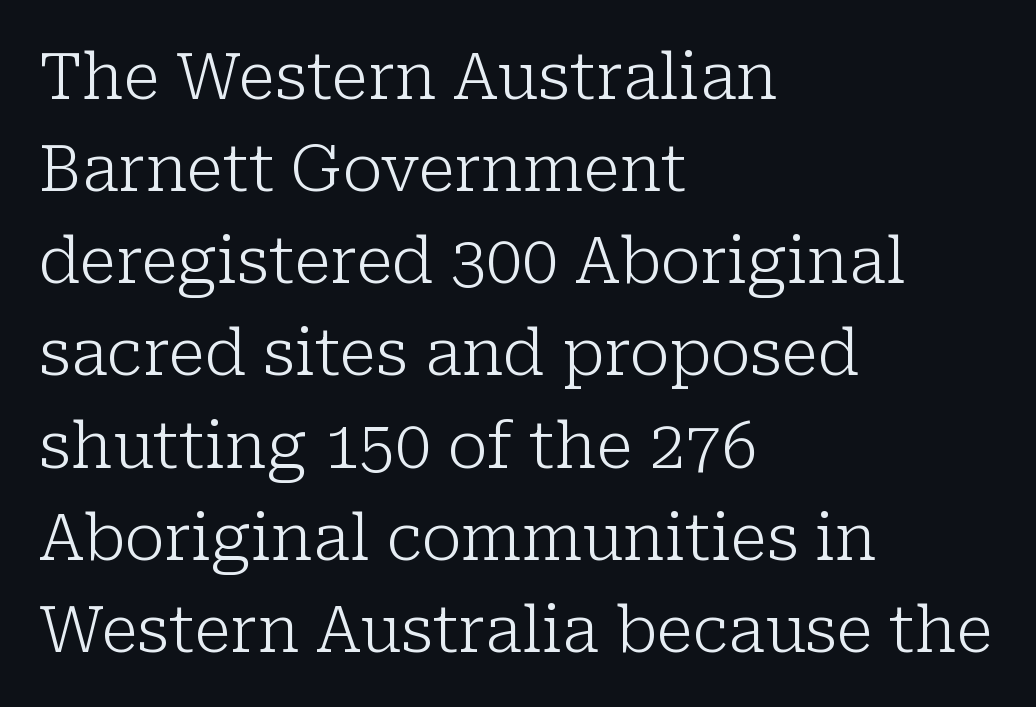
The image shows 64 px light serif type, upright; set left-aligned, normal line spacing (1.44x), normal letter spacing, not underlined; low stroke contrast and a medium x-height.
